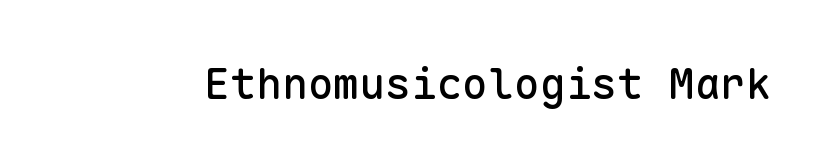
Every character sits straight up, as roman type does. Are there feet on the stems? There aren't — it's a sans. No extra tracking has been applied to these lines. Here the designer chose a console-style face with uniform glyph widths.
